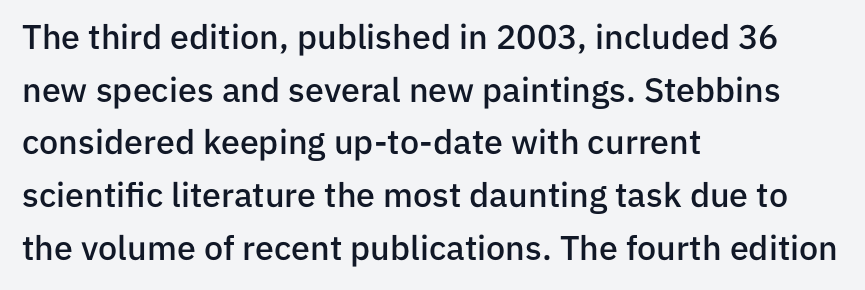
Varying glyph widths throughout — classic text-font behaviour. The glyphs in this specimen are sans serif. Designer's note — italics off, roman on. Typographic density is moderately raised because the face is semibold.
